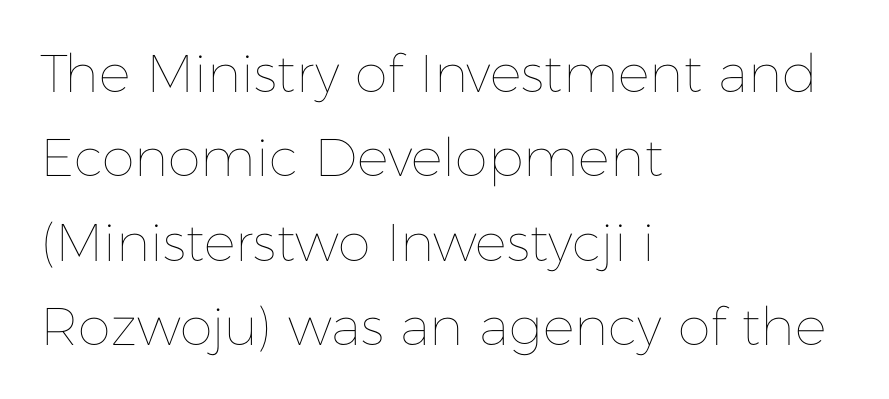
{"italic": "no", "bold": "no", "weight": "thin", "width": "normal", "stroke_contrast": "low", "x_height": "medium", "monospaced": "no", "underline": "no", "align": "left", "line_spacing": "normal", "line_spacing_ratio": 1.59, "letter_spacing": "normal", "letter_spacing_em": 0.0, "glyph_px": 53}
